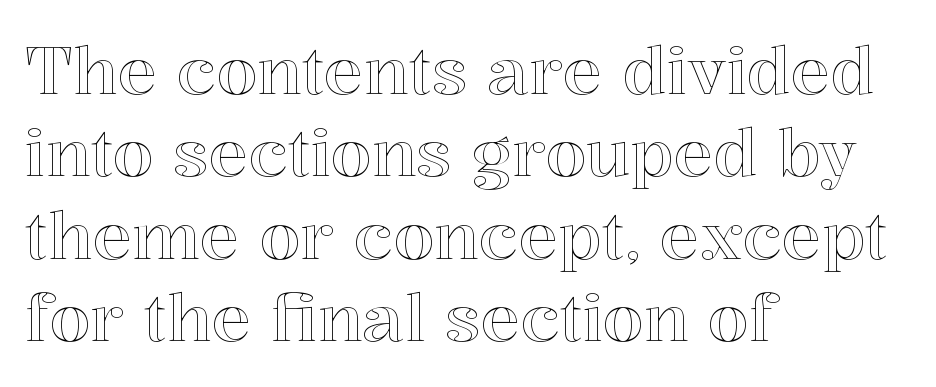
{"italic": "no", "width": "normal", "x_height": "medium", "monospaced": "no", "underline": "no", "align": "left", "line_spacing": "normal", "line_spacing_ratio": 1.25, "letter_spacing": "normal", "letter_spacing_em": 0.0, "glyph_px": 66}
